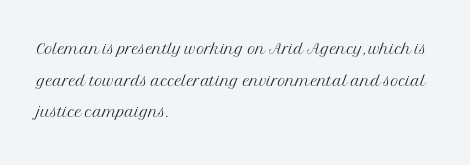
Whoever set this chose a conventional vertical rhythm. Nothing unusual about the tracking: characters are spaced as the font intends. Every row of glyphs begins at an identical x-position on the left.
